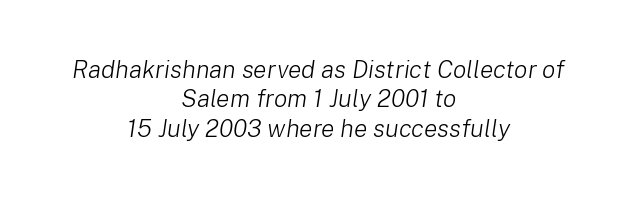
{"italic": "yes", "lean": "right", "slant_degrees": 8, "bold": "no", "underline": "no", "align": "center", "line_spacing_ratio": 1.18, "letter_spacing": "normal", "letter_spacing_em": 0.0, "glyph_px": 25}
